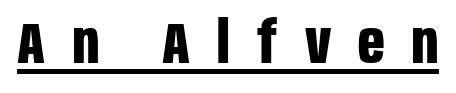
A roman cut, with each character standing at attention. Nothing sits at the stroke ends, so this counts as sans-serif. Think of a printed novel: that variable character pitch is what you see here. Students, this is bold: see how much ink each stroke carries. The rendering inserts visible extra space after every character. Honestly, the underline is the first thing you notice here.
